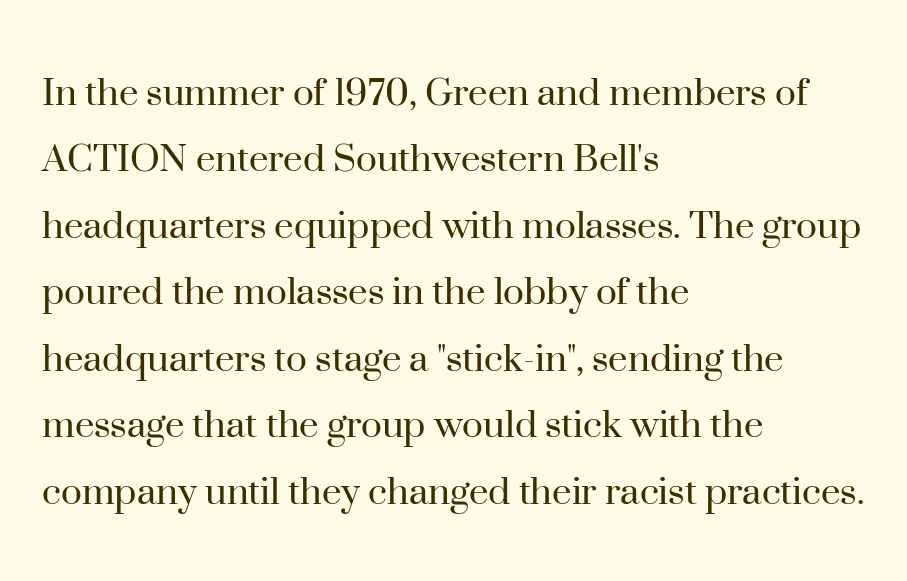
Note the varied advance widths — an 'i' is clearly narrower than an 'm'. You could call the tracking neutral — neither tight nor loose. Italic: no, the glyphs are upright roman. The passage shown is not bold in any degree. A clean baseline with only descenders dipping below it.
